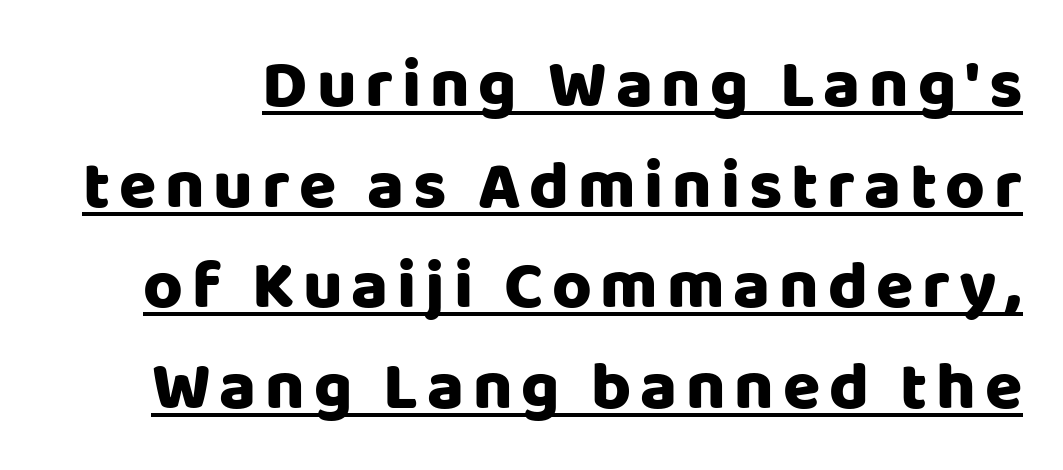
The image shows 68 px sans-serif type, upright; set normal line spacing (1.48x), underlined; low stroke contrast and a large x-height.
